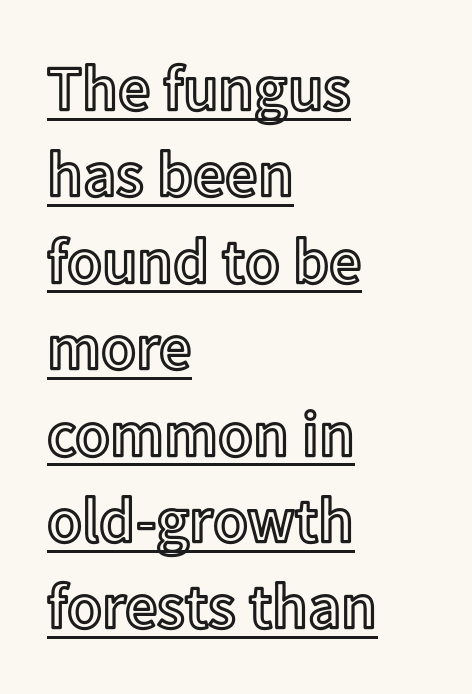
{"italic": "no", "width": "normal", "x_height": "medium", "monospaced": "no", "underline": "yes", "align": "left", "line_spacing": "normal", "line_spacing_ratio": 1.35, "letter_spacing": "normal", "letter_spacing_em": 0.0, "glyph_px": 64}
